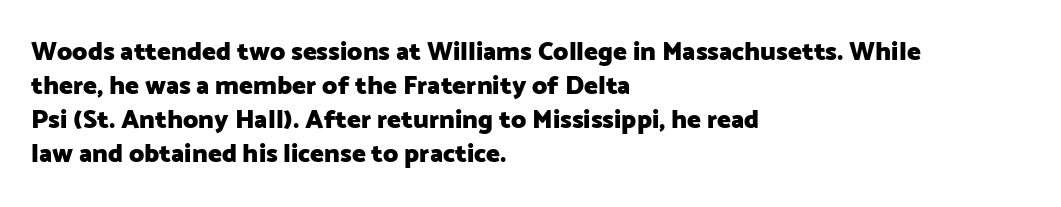
Typeset ragged right — the left edge is the straight one. Words float on clear page, feet unadorned. Vertically, the passage feels balanced, rows spaced as you'd expect. This sample uses plain, unmodified letter spacing. Summary of weight: heavy, a full bold. Characters remain perfectly vertical along every line.
